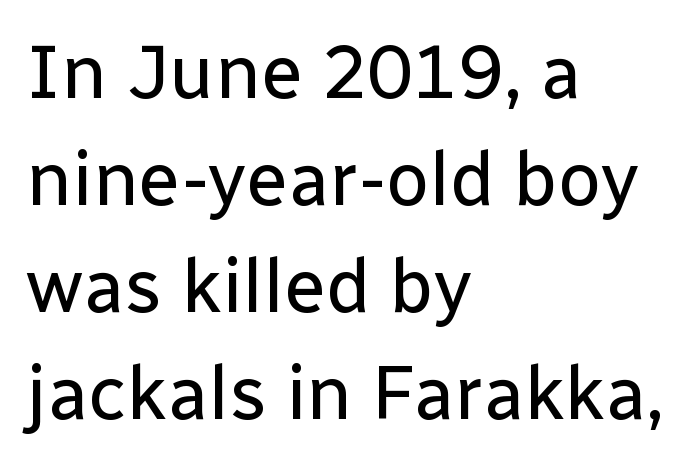
The image shows 76 px regular-weight sans-serif type, upright; set left-aligned, normal line spacing (1.41x), normal letter spacing, not underlined; low stroke contrast and a medium x-height.
